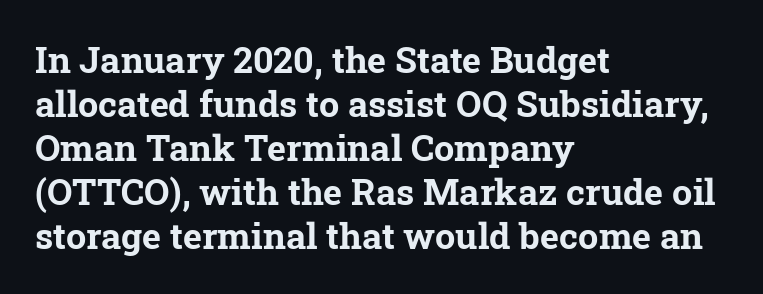
{"serif": "yes", "bold": "yes", "weight": "bold", "width": "normal", "stroke_contrast": "low", "x_height": "medium", "monospaced": "no", "underline": "no", "align": "left", "line_spacing_ratio": 1.22, "letter_spacing": "normal", "letter_spacing_em": 0.0, "glyph_px": 36}
